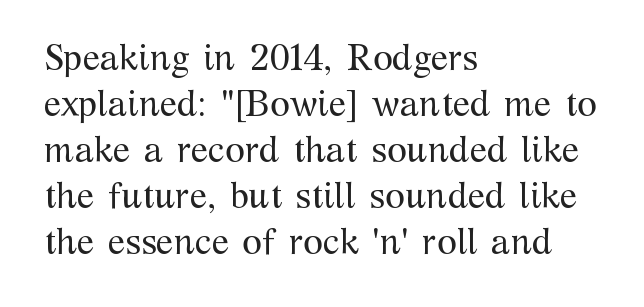
Q: Is the text bold? A: No.
Q: Is the text italic (slanted)? A: No, it is upright.
Q: Is the typeface a serif or a sans-serif typeface? A: Serif.
Q: Is the text underlined? A: No.
Q: How is the paragraph aligned? A: Left-aligned.
Q: Is the spacing between letters normal or unusually wide? A: Normal.
Q: Is the spacing between lines tight, normal or loose? A: Normal.
Q: Width (condensed, normal, or wide)? A: Normal.
Q: Stroke contrast? A: Medium.
Q: x-height? A: Medium.
Q: Monospaced? A: No.
